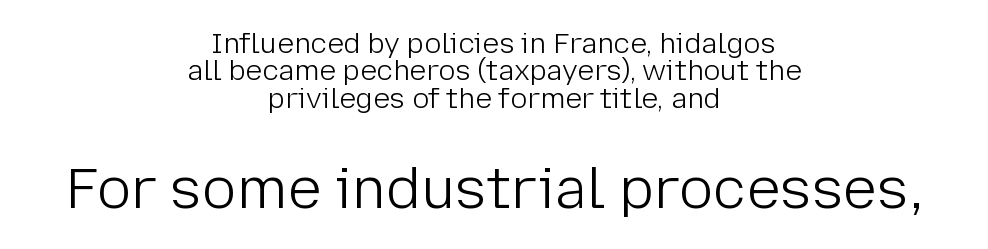
The image shows 57 px light sans-serif type, upright; set centered, tight line spacing (0.98x), normal letter spacing, not underlined; the second (bottom) block is 2.04x larger; low stroke contrast and a medium x-height.
